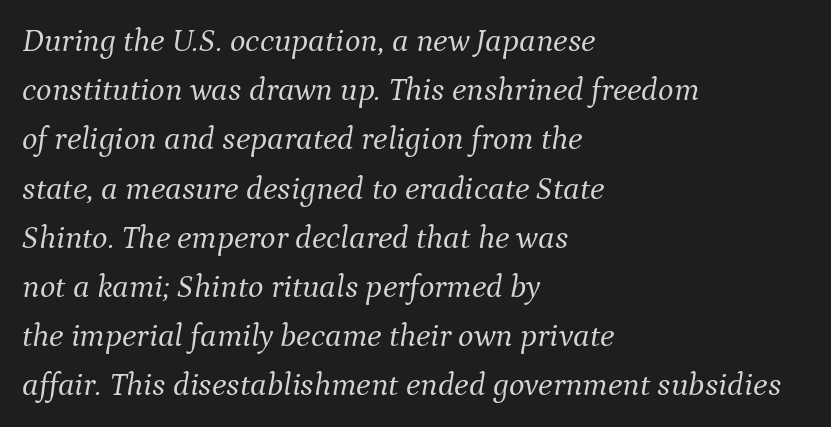
{"serif": "yes", "italic": "yes", "lean": "right", "slant_degrees": 9, "bold": "no", "weight": "light", "width": "normal", "stroke_contrast": "medium", "x_height": "medium", "monospaced": "no", "underline": "no", "align": "left", "line_spacing": "normal", "line_spacing_ratio": 1.49, "letter_spacing": "normal", "letter_spacing_em": 0.0, "glyph_px": 33}
